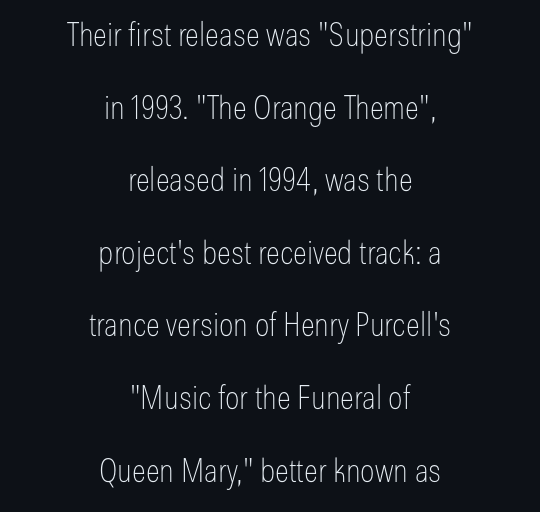
Q: Is the text bold? A: No.
Q: Is the text italic (slanted)? A: No, it is upright.
Q: Is the typeface a serif or a sans-serif typeface? A: Sans-serif.
Q: Is the text underlined? A: No.
Q: How is the paragraph aligned? A: Centered.
Q: Is the spacing between letters normal or unusually wide? A: Normal.
Q: Is the spacing between lines tight, normal or loose? A: Loose.
Q: Width (condensed, normal, or wide)? A: Condensed.
Q: Stroke contrast? A: Low.
Q: x-height? A: Medium.
Q: Monospaced? A: No.
